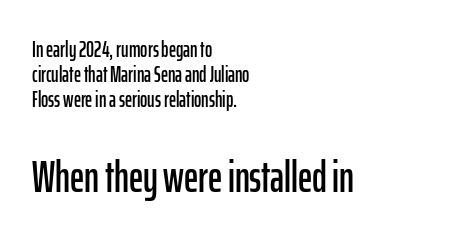
{"serif": "no", "italic": "no", "width": "condensed", "stroke_contrast": "low", "x_height": "medium", "monospaced": "no", "underline": "no", "align": "left", "line_spacing": "tight", "line_spacing_ratio": 1.14, "letter_spacing": "normal", "letter_spacing_em": 0.0, "larger_block": "second", "size_ratio": 2.0, "glyph_px": 44}
